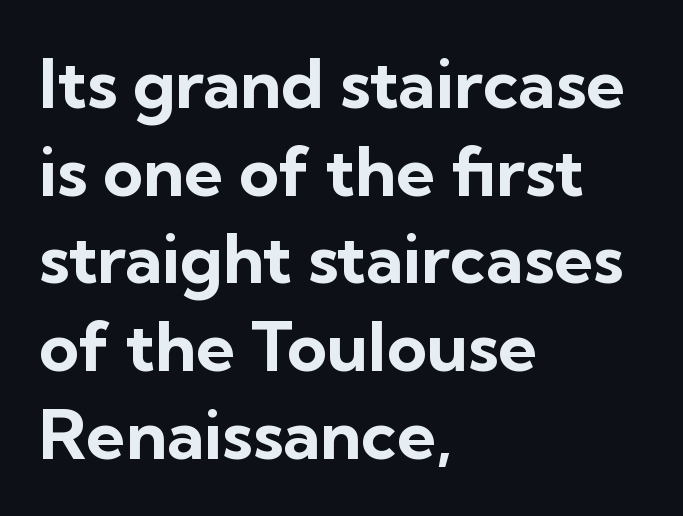
Q: Is the text bold? A: Yes.
Q: Is the text italic (slanted)? A: No, it is upright.
Q: Is the typeface a serif or a sans-serif typeface? A: Sans-serif.
Q: Is the text underlined? A: No.
Q: How is the paragraph aligned? A: Left-aligned.
Q: Is the spacing between letters normal or unusually wide? A: Normal.
Q: Is the spacing between lines tight, normal or loose? A: Normal.
Q: Width (condensed, normal, or wide)? A: Normal.
Q: Stroke contrast? A: Low.
Q: x-height? A: Medium.
Q: Monospaced? A: No.
